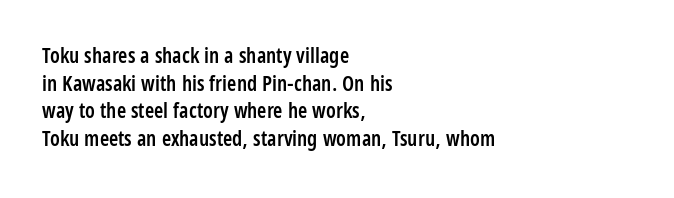
Q: Is the text bold? A: Semi-bold.
Q: Is the text italic (slanted)? A: No, it is upright.
Q: Is the text underlined? A: No.
Q: How is the paragraph aligned? A: Left-aligned.
Q: Is the spacing between letters normal or unusually wide? A: Normal.
Q: Is the spacing between lines tight, normal or loose? A: Normal.
